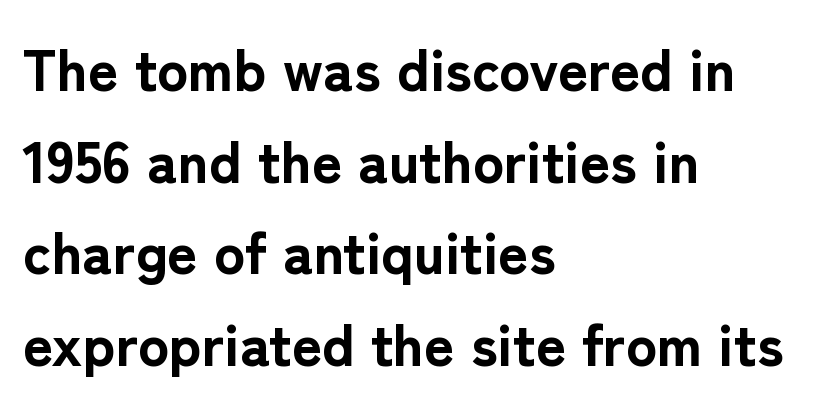
Q: Is the text bold? A: Yes.
Q: Is the text italic (slanted)? A: No, it is upright.
Q: Is the typeface a serif or a sans-serif typeface? A: Sans-serif.
Q: Is the text underlined? A: No.
Q: How is the paragraph aligned? A: Left-aligned.
Q: Is the spacing between letters normal or unusually wide? A: Normal.
Q: Is the spacing between lines tight, normal or loose? A: Normal.
Q: Width (condensed, normal, or wide)? A: Normal.
Q: Stroke contrast? A: Low.
Q: x-height? A: Medium.
Q: Monospaced? A: No.
